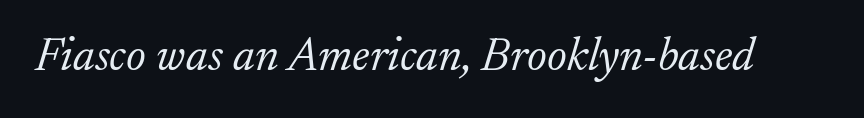
Is this a fixed-width face? No — the glyphs have proportional, varying widths. The type family on display is of the serif kind. Style check: oblique. Counters stay open thanks to moderate or lighter strokes. Observe the ordinary spacing: letters are neighbours, not strangers. Underlining? Definitely not there.
